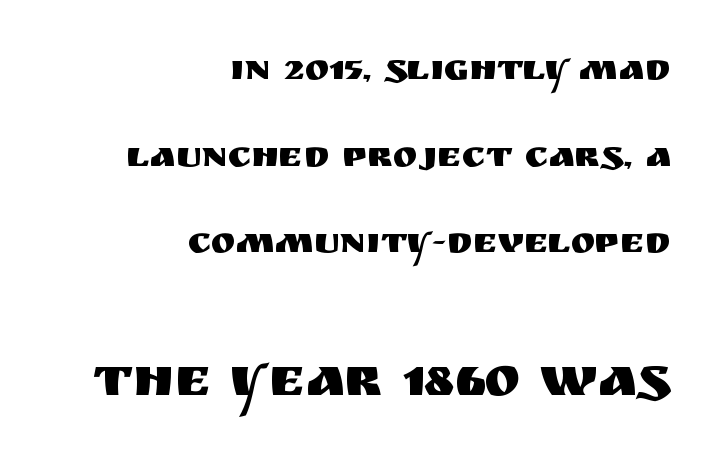
Q: Is the text italic (slanted)? A: No, it is upright.
Q: Is the typeface a serif or a sans-serif typeface? A: Sans-serif.
Q: Is the text underlined? A: No.
Q: How is the paragraph aligned? A: Right-aligned.
Q: Is the spacing between letters normal or unusually wide? A: Normal.
Q: Is the spacing between lines tight, normal or loose? A: Loose.
Q: Which block of text is set in a larger size, the first (top) or the second (bottom)? A: The second (bottom) one.
Q: Width (condensed, normal, or wide)? A: Normal.
Q: Stroke contrast? A: Medium.
Q: x-height? A: Large.
Q: Monospaced? A: No.
